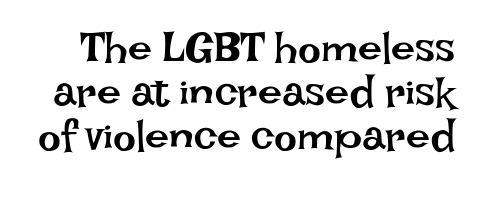
No italicization has been applied; the sample stays upright. Tracking here is standard; glyphs follow each other at the usual distance. Is this a fixed-width face? No — the glyphs have proportional, varying widths. A clean baseline with only descenders dipping below it. No heavy texture on the line: the type isn't bold. The line-height multiplier appears low, near solid setting.
